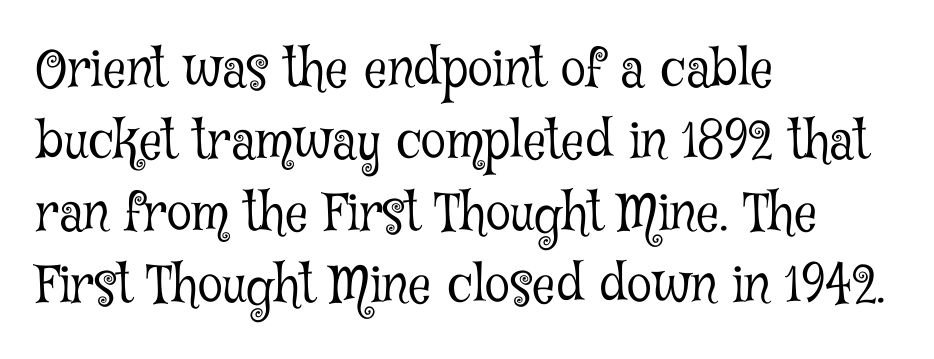
The image shows 51 px light, condensed serif type, upright; set left-aligned, normal line spacing (1.41x), normal letter spacing, not underlined; low stroke contrast and a medium x-height.
